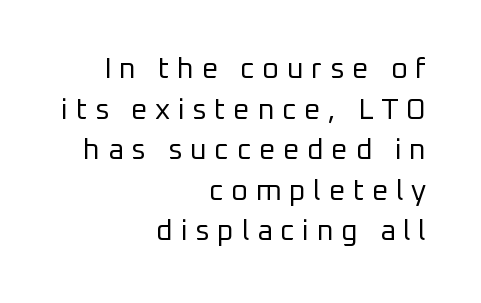
Each letter keeps its own natural width here, so spacing adapts to shape. Posture: vertical. The font family rendered here belongs to the sans-serif group. The specimen omits any rule beneath the text block's lines. Line spacing here is normal.
